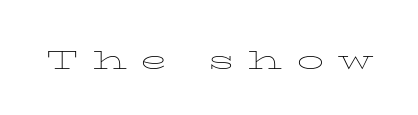
The glyphs are unaccompanied by any horizontal stroke below them. The tracking reads as deliberately expanded to a designer's eye. Ordinary non-slanted type is in use. The weight tops out at a normal text grade. These lines are rendered in a variable-pitch font.
